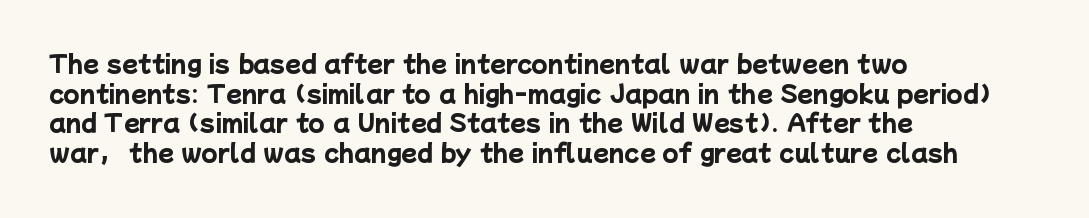
Q: Is the text bold? A: Yes.
Q: Is the text underlined? A: No.
Q: How is the paragraph aligned? A: Left-aligned.
Q: Is the spacing between letters normal or unusually wide? A: Normal.
Q: Is the spacing between lines tight, normal or loose? A: Normal.
